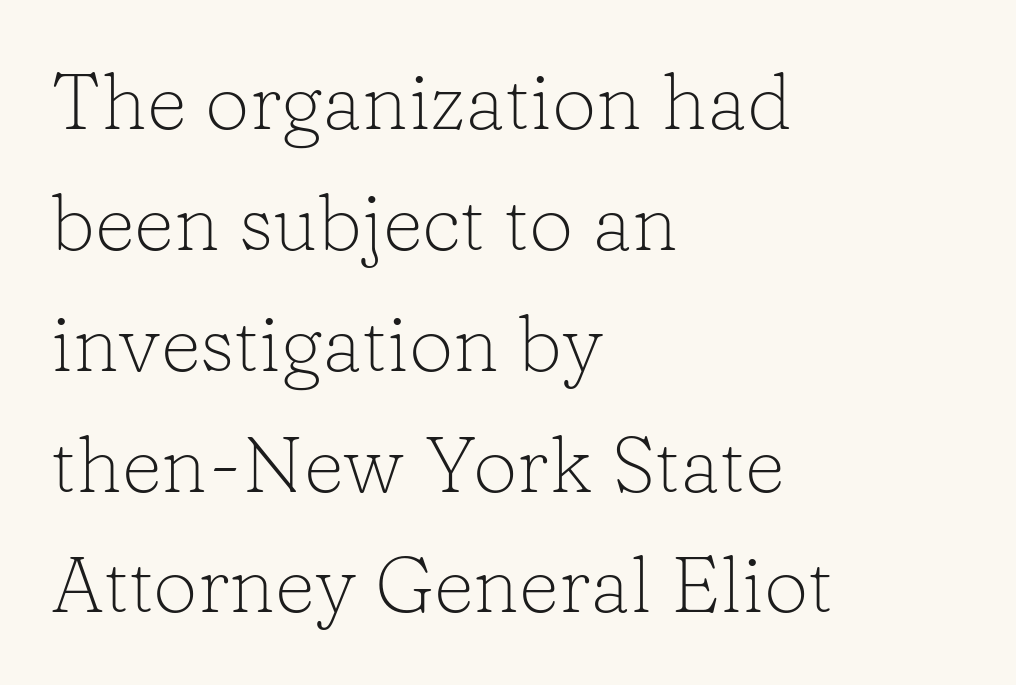
Q: Is the text bold? A: No.
Q: Is the text italic (slanted)? A: No, it is upright.
Q: Is the typeface a serif or a sans-serif typeface? A: Serif.
Q: Is the text underlined? A: No.
Q: How is the paragraph aligned? A: Left-aligned.
Q: Is the spacing between letters normal or unusually wide? A: Normal.
Q: Is the spacing between lines tight, normal or loose? A: Normal.
Q: Width (condensed, normal, or wide)? A: Normal.
Q: Stroke contrast? A: Low.
Q: x-height? A: Medium.
Q: Monospaced? A: No.
